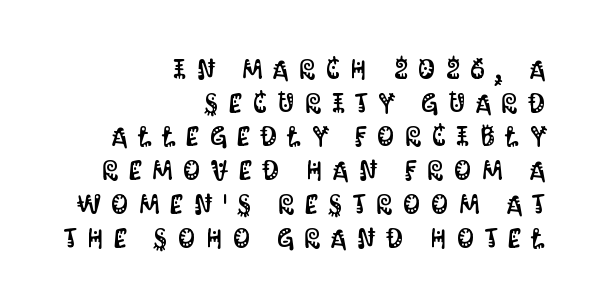
In terms of leading, this rendering sits right in the middle. The gaps between neighbouring characters are conspicuously large. One-word summary of the alignment: right. You can tell it's not italic because the verticals are truly vertical.
